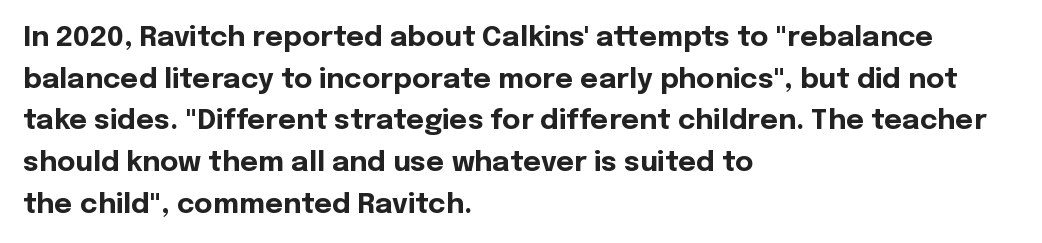
{"serif": "no", "italic": "no", "bold": "yes", "weight": "bold", "width": "normal", "x_height": "medium", "monospaced": "no", "underline": "no", "align": "left", "line_spacing": "normal", "line_spacing_ratio": 1.49, "letter_spacing": "normal", "letter_spacing_em": 0.0, "glyph_px": 28}
